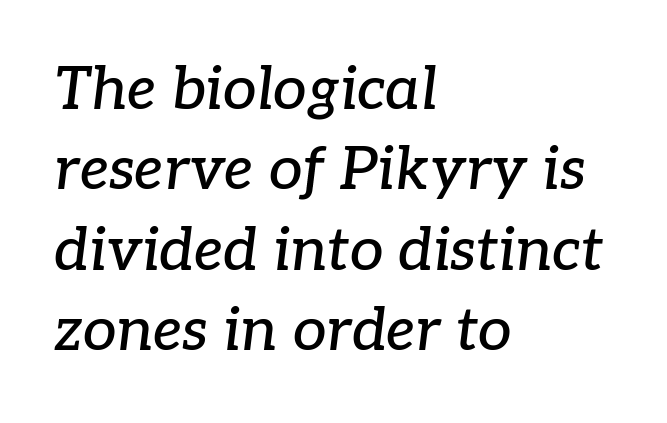
Q: Is the text italic (slanted)? A: Yes, it leans right by about 7 degrees.
Q: Is the typeface a serif or a sans-serif typeface? A: Serif.
Q: Is the text underlined? A: No.
Q: How is the paragraph aligned? A: Left-aligned.
Q: Is the spacing between letters normal or unusually wide? A: Normal.
Q: Is the spacing between lines tight, normal or loose? A: Normal.
Q: Width (condensed, normal, or wide)? A: Normal.
Q: Stroke contrast? A: Low.
Q: x-height? A: Medium.
Q: Monospaced? A: No.
